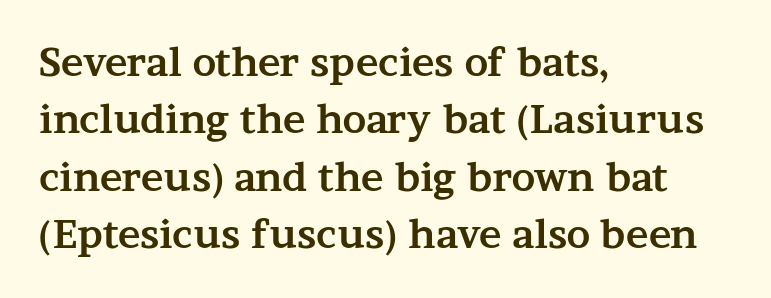
The rows are spaced the way most documents space them. Reading down the block, your eye returns to a fixed left position each line. Heavy-handed strokes throughout: this text is bold. Style check: upright. Spacing verdict: proportional, widths tailored to each character.
